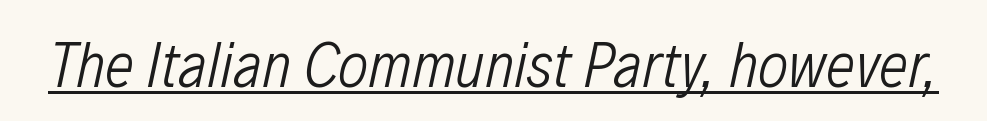
{"italic": "yes", "lean": "right", "slant_degrees": 12, "bold": "no", "weight": "light", "width": "condensed", "stroke_contrast": "low", "x_height": "medium", "monospaced": "no", "underline": "yes", "letter_spacing": "normal", "letter_spacing_em": 0.0, "glyph_px": 65}
